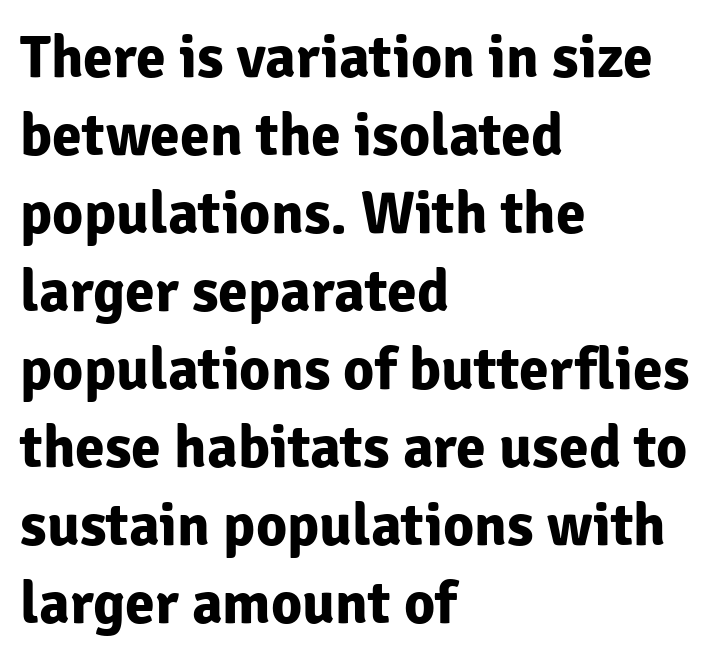
Q: Is the text bold? A: Yes.
Q: Is the text italic (slanted)? A: No, it is upright.
Q: Is the typeface a serif or a sans-serif typeface? A: Sans-serif.
Q: Is the text underlined? A: No.
Q: How is the paragraph aligned? A: Left-aligned.
Q: Is the spacing between letters normal or unusually wide? A: Normal.
Q: Is the spacing between lines tight, normal or loose? A: Normal.
Q: Width (condensed, normal, or wide)? A: Normal.
Q: Stroke contrast? A: Low.
Q: x-height? A: Medium.
Q: Monospaced? A: No.
